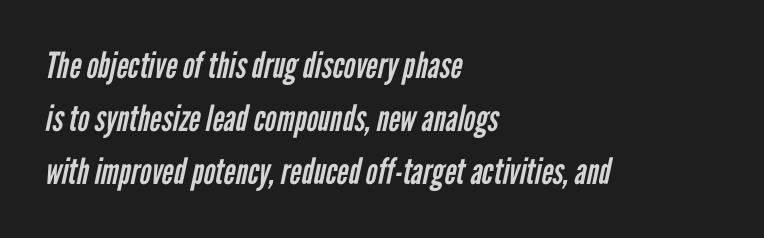
The image shows 36 px regular-weight, condensed sans-serif type; set left-aligned, normal line spacing (1.47x), normal letter spacing, not underlined; low stroke contrast and a medium x-height.
